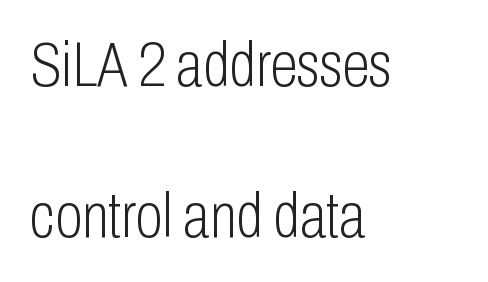
The image shows 63 px light, condensed sans-serif type, upright; set left-aligned, loose line spacing (2.4x), normal letter spacing, not underlined; low stroke contrast and a medium x-height.
